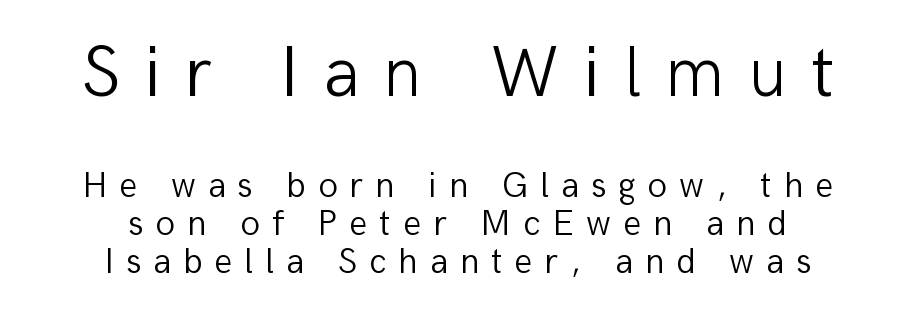
Note the varied advance widths — an 'i' is clearly narrower than an 'm'. Is the type heavy? It reads as light-to-regular instead. Note: larger setting up top, smaller setting below. Just letters on the line, the space beneath them empty.
